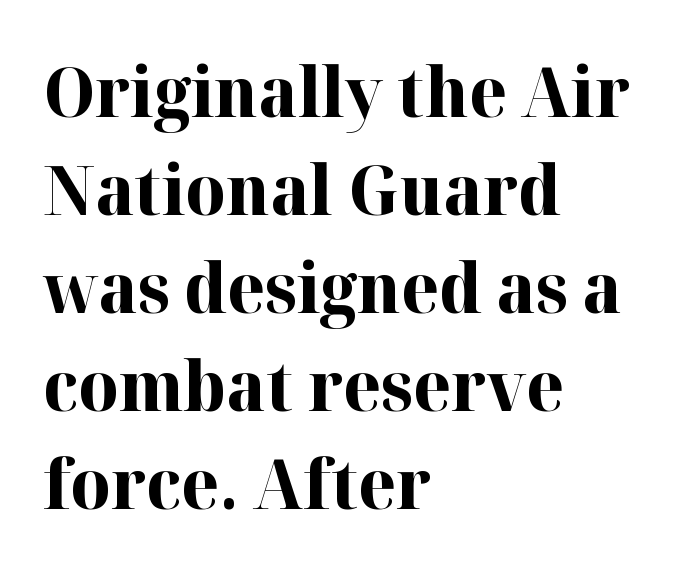
The font's upright variant was chosen for this text. Varying glyph widths throughout — classic text-font behaviour. The baseline area is clear. The space between consecutive lines is moderate.
